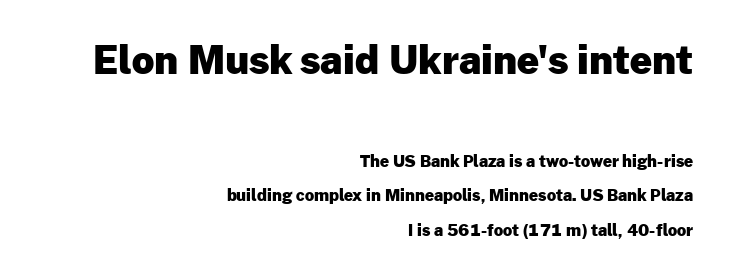
The foot of each line stays bare and open. Character widths vary here, with narrow letters taking less room than wide ones. I'd call this a sans setting — the letters go barefoot. Casual observation: everything's shoved over to the right. How are the letters spaced? Ordinarily, with no added tracking.
